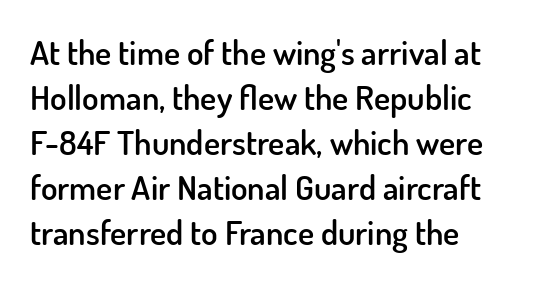
The image shows 34 px semibold sans-serif type, upright; set normal line spacing (1.32x), normal letter spacing, not underlined; low stroke contrast and a small x-height.
